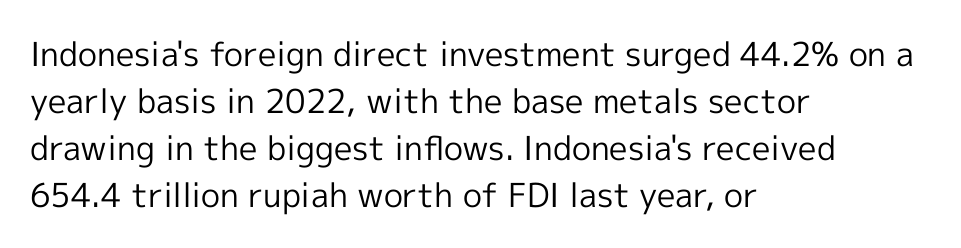
Think of a printed novel: that variable character pitch is what you see here. Summary of vertical rhythm: regular, with standard interline spacing. The setting favours the left margin, as ordinary paragraphs usually do. Italic: no, the glyphs are upright roman. Letterform terminals end flat and unadorned throughout the passage.
